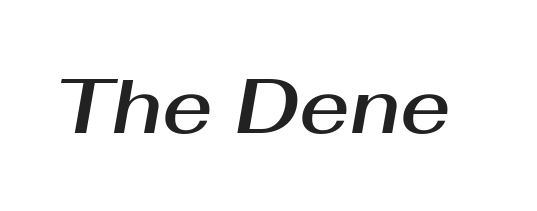
{"italic": "yes", "lean": "right", "slant_degrees": 10, "width": "normal", "stroke_contrast": "medium", "x_height": "medium", "monospaced": "no", "underline": "no", "letter_spacing": "normal", "letter_spacing_em": 0.0, "glyph_px": 77}
